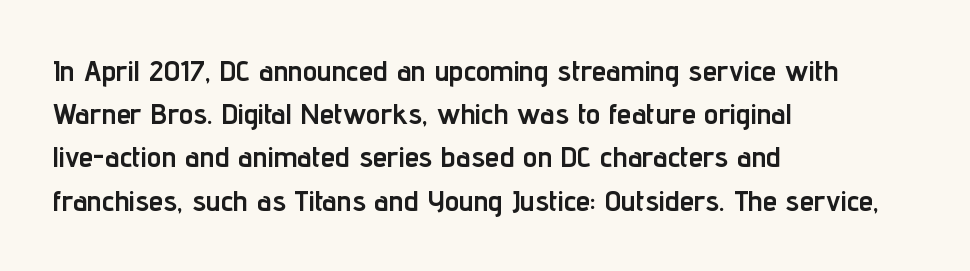
The image shows 29 px semibold, condensed sans-serif type, upright; set left-aligned, normal line spacing (1.49x), normal letter spacing, not underlined; low stroke contrast and a medium x-height.
